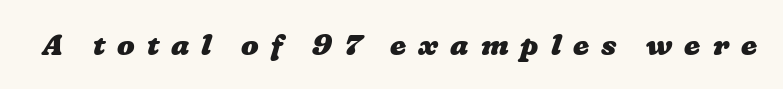
{"bold": "yes", "weight": "heavy", "width": "wide", "stroke_contrast": "low", "x_height": "medium", "monospaced": "no", "underline": "no", "letter_spacing": "wide", "letter_spacing_em": 0.41, "glyph_px": 29}
